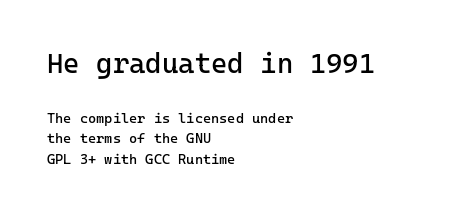
The image shows 28 px regular-weight sans-serif type, upright; set left-aligned, normal line spacing (1.45x), normal letter spacing, not underlined; the first (top) block is 2.0x larger; low stroke contrast and a medium x-height.
